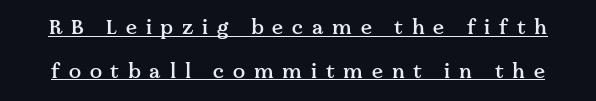
The image shows 20 px text type, upright; set loose line spacing (2.18x), unusually wide letter spacing (+0.44 em), underlined.
